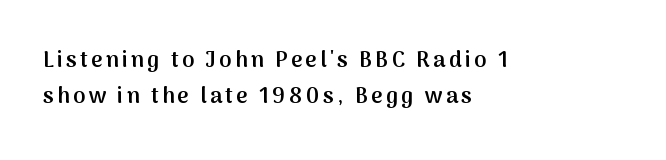
The image shows 22 px text type, upright; set left-aligned, normal line spacing (1.65x), not underlined.
